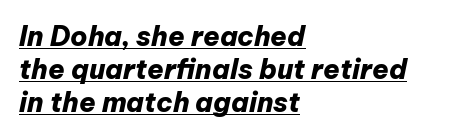
Q: Is the text bold? A: Yes.
Q: Is the text italic (slanted)? A: Yes, it leans right by about 12 degrees.
Q: Is the text underlined? A: Yes.
Q: How is the paragraph aligned? A: Left-aligned.
Q: Is the spacing between letters normal or unusually wide? A: Normal.
